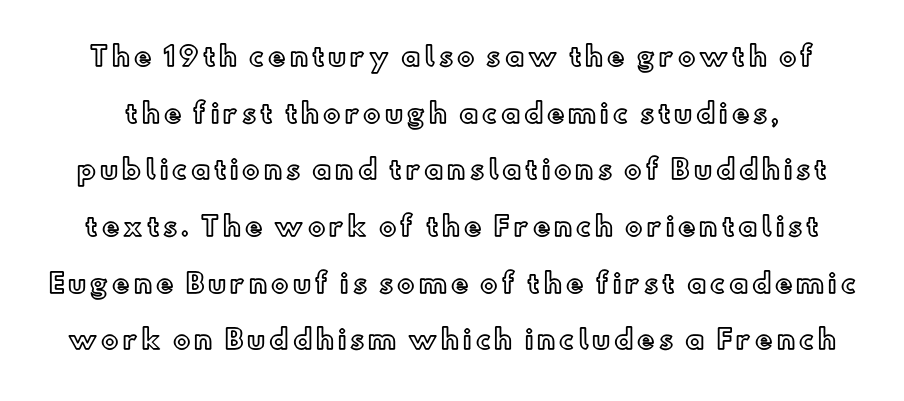
Q: Is the text italic (slanted)? A: No, it is upright.
Q: Is the text underlined? A: No.
Q: Is the spacing between lines tight, normal or loose? A: Loose.
